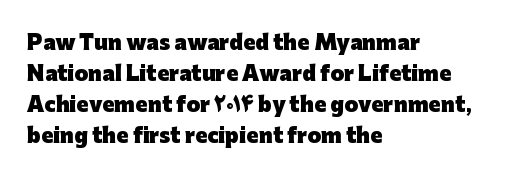
Q: Is the text bold? A: Yes.
Q: Is the text italic (slanted)? A: No, it is upright.
Q: Is the text underlined? A: No.
Q: How is the paragraph aligned? A: Left-aligned.
Q: Is the spacing between letters normal or unusually wide? A: Normal.
Q: Is the spacing between lines tight, normal or loose? A: Normal.
